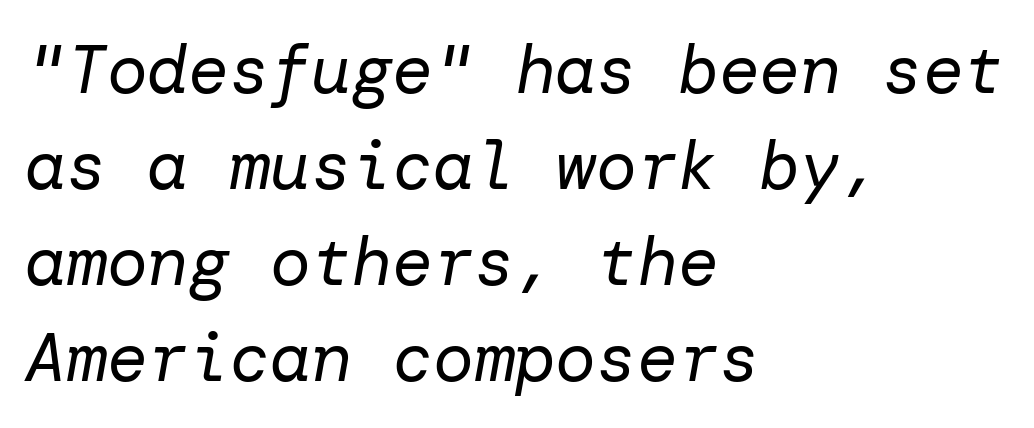
The lines sit at an ordinary, default distance from one another. This is not heavy type; no bold has been used. Between one letter and the next there's only the usual sliver of space. Lines of text with bare space underneath. The compositor pushed each line to the left boundary. Slant detected: the letters are inclined.
